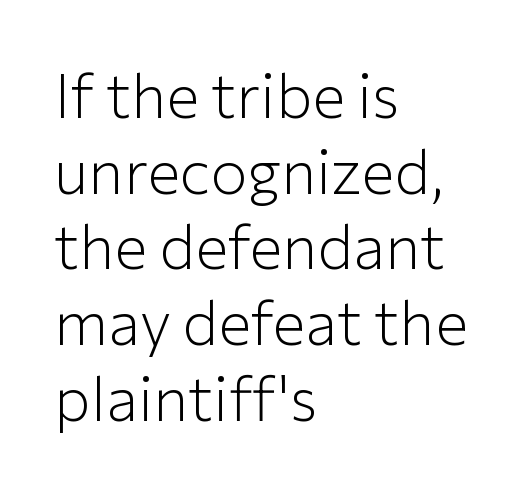
Q: Is the text bold? A: No.
Q: Is the text italic (slanted)? A: No, it is upright.
Q: Is the typeface a serif or a sans-serif typeface? A: Sans-serif.
Q: Is the text underlined? A: No.
Q: How is the paragraph aligned? A: Left-aligned.
Q: Is the spacing between letters normal or unusually wide? A: Normal.
Q: Width (condensed, normal, or wide)? A: Normal.
Q: Stroke contrast? A: Low.
Q: x-height? A: Medium.
Q: Monospaced? A: No.
